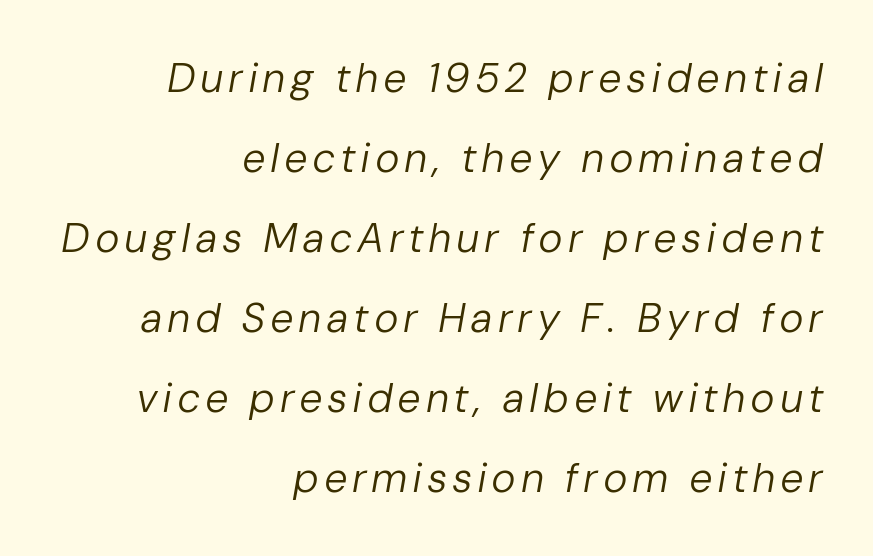
{"italic": "yes", "lean": "right", "slant_degrees": 10, "bold": "no", "weight": "regular", "width": "normal", "stroke_contrast": "low", "x_height": "medium", "monospaced": "no", "underline": "no", "align": "right", "line_spacing": "loose", "line_spacing_ratio": 1.95, "glyph_px": 41}
